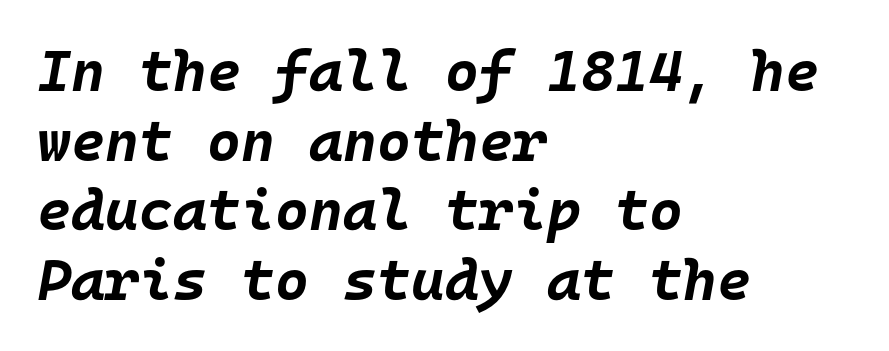
{"italic": "yes", "lean": "right", "slant_degrees": 10, "bold": "yes", "weight": "bold", "width": "normal", "stroke_contrast": "low", "x_height": "large", "monospaced": "yes", "underline": "no", "align": "left", "line_spacing_ratio": 1.2, "letter_spacing": "normal", "letter_spacing_em": 0.0, "glyph_px": 58}
